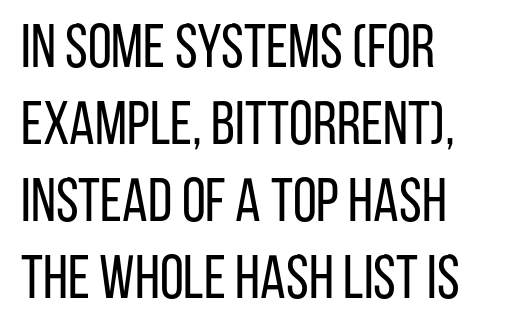
A roman cut, with each character standing at attention. Any mark beneath the type? The region is blank. The horizontal fit of the characters is conventional and even. The lines sit at an ordinary, default distance from one another. Is this a fixed-width face? No — the glyphs have proportional, varying widths.
